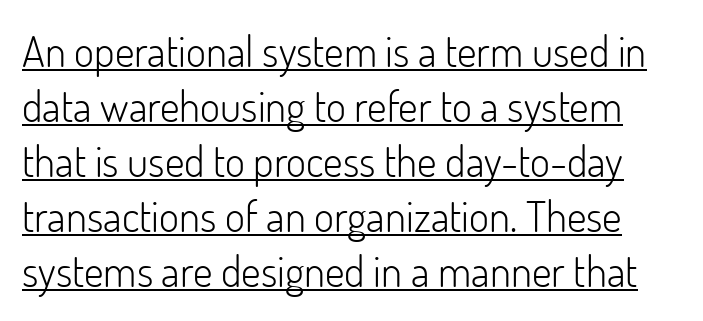
A typesetter would label this face a sans. Ink coverage per letter is moderate at most. Upright lettering throughout. Baseline-to-baseline distance is the conventional proportion of letter height.
